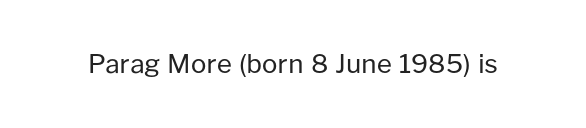
The image shows 26 px text type, upright; set normal letter spacing, not underlined.
